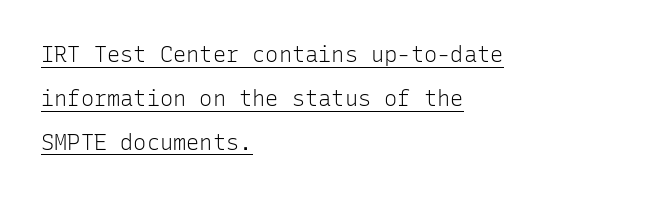
The image shows 22 px text type, upright; set left-aligned, loose line spacing (1.99x), normal letter spacing, underlined.
